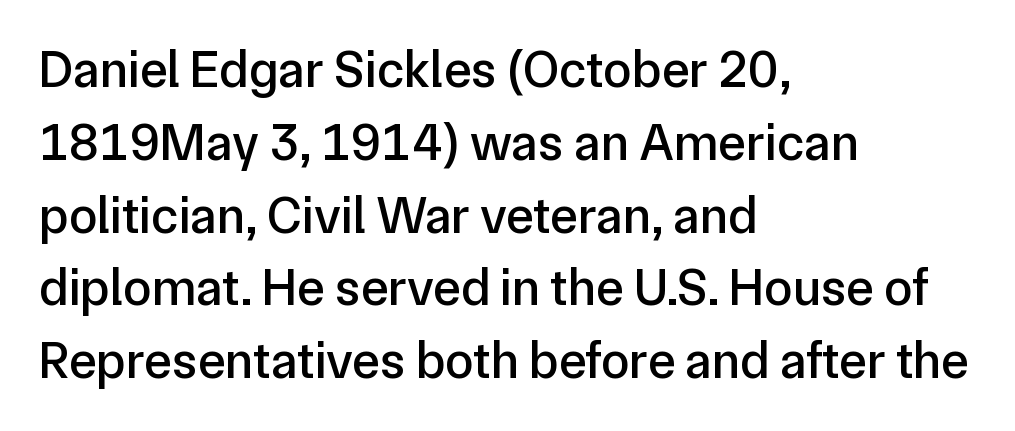
The image shows 52 px sans-serif type, upright; set left-aligned, normal line spacing (1.4x), normal letter spacing, not underlined; low stroke contrast and a medium x-height.
